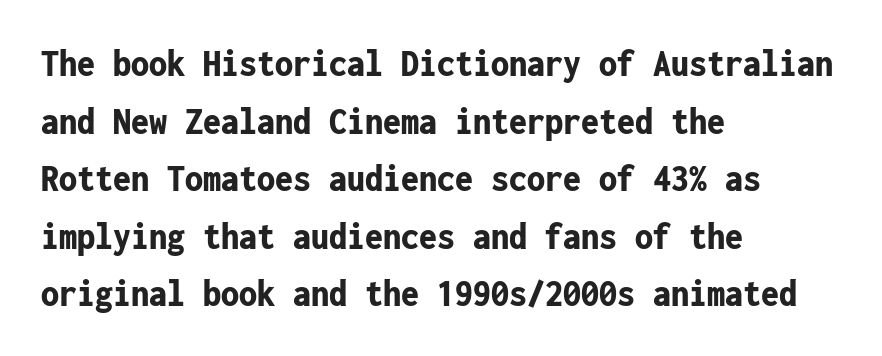
The image shows 40 px bold, condensed sans-serif type, upright, monospaced; set left-aligned, normal line spacing (1.44x), normal letter spacing, not underlined; low stroke contrast and a medium x-height.
